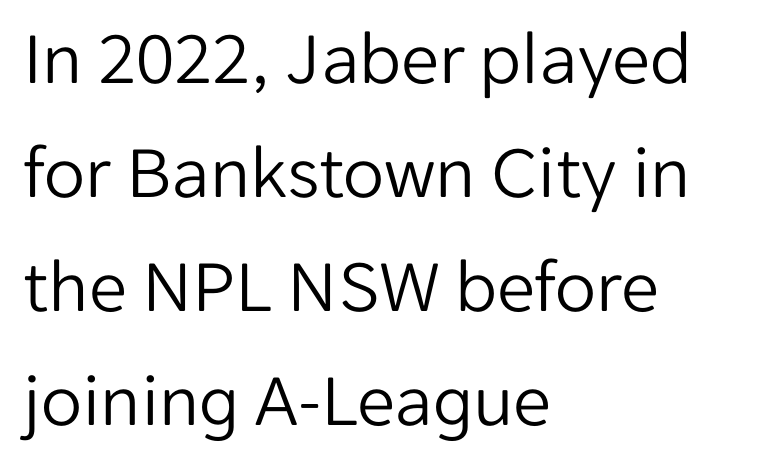
{"serif": "no", "italic": "no", "bold": "no", "weight": "light", "width": "normal", "stroke_contrast": "low", "x_height": "medium", "monospaced": "no", "underline": "no", "align": "left", "line_spacing": "normal", "line_spacing_ratio": 1.5, "letter_spacing": "normal", "letter_spacing_em": 0.0, "glyph_px": 76}
